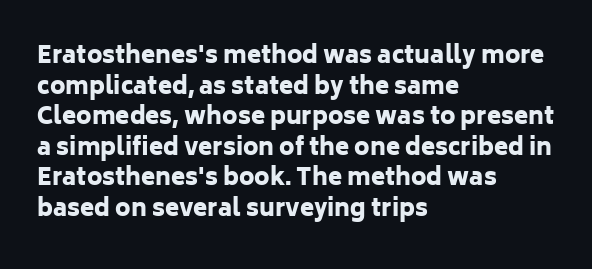
Nobody touched the tracking dial on this one. Heft: maximum for text — a bold. The rendering anchors every line to the left-hand side. The line-height multiplier appears to be the usual default.
